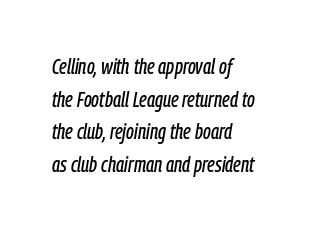
The image shows 22 px text type, italic (leaning right); set left-aligned, normal line spacing (1.48x), normal letter spacing, not underlined.
